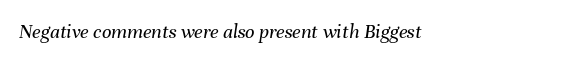
The passage shown has conventional tracking throughout. Every character sits at an angle, as italics do. A quiet, ordinary-to-light weight characterises the typeface. No word sits above an underline.
